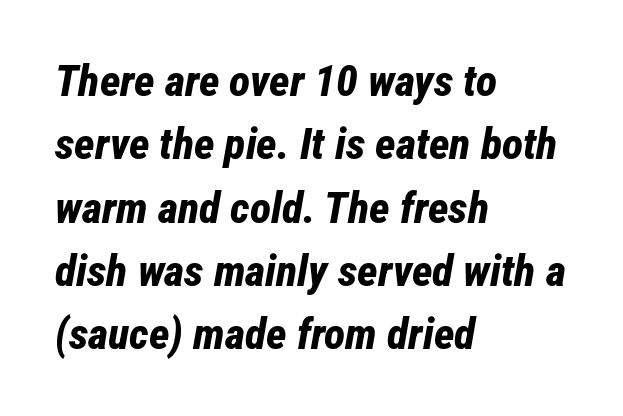
Q: Is the text bold? A: Yes.
Q: Is the text italic (slanted)? A: Yes, it leans right by about 12 degrees.
Q: Is the text underlined? A: No.
Q: How is the paragraph aligned? A: Left-aligned.
Q: Is the spacing between letters normal or unusually wide? A: Normal.
Q: Is the spacing between lines tight, normal or loose? A: Normal.
Q: Width (condensed, normal, or wide)? A: Condensed.
Q: Stroke contrast? A: Low.
Q: x-height? A: Medium.
Q: Monospaced? A: No.
